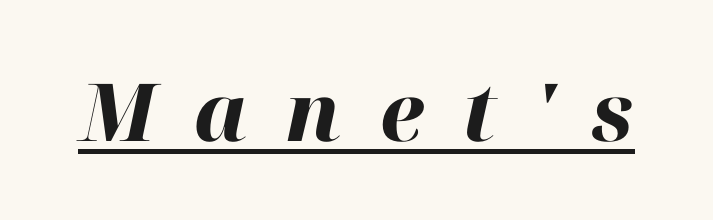
Varying glyph widths throughout — classic text-font behaviour. Does extra space separate the letters? Yes, quite a lot of it. Underline: present. On the weight axis this lands at bold, roughly 700. Would a proofreader flag this as italicized? Yes.
